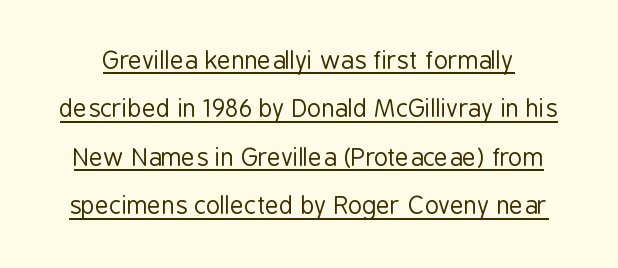
The image shows 24 px text type, upright; set loose line spacing (2.02x), normal letter spacing, underlined.
